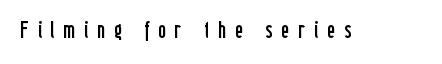
How are the letters spaced? Widely, with obvious added tracking. No chunkiness to these letters — they're not bold. Notice how the stems are strictly vertical — no italics here. The strip under each line holds only bare page.
